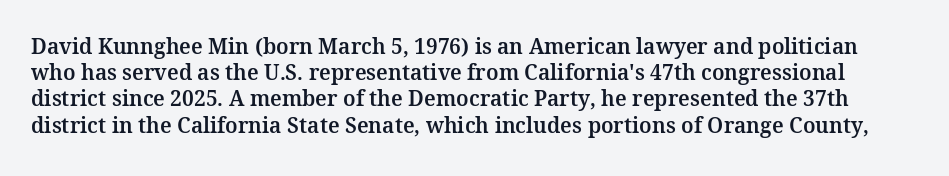
Q: Is the text italic (slanted)? A: No, it is upright.
Q: Is the text underlined? A: No.
Q: Is the spacing between letters normal or unusually wide? A: Normal.
Q: Is the spacing between lines tight, normal or loose? A: Normal.
